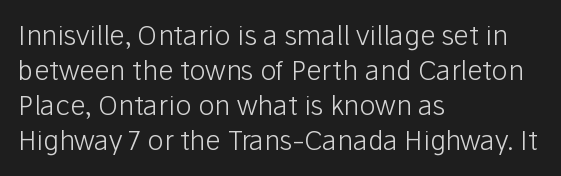
Q: Is the text bold? A: No.
Q: Is the text italic (slanted)? A: No, it is upright.
Q: Is the text underlined? A: No.
Q: How is the paragraph aligned? A: Left-aligned.
Q: Is the spacing between letters normal or unusually wide? A: Normal.
Q: Is the spacing between lines tight, normal or loose? A: Normal.
